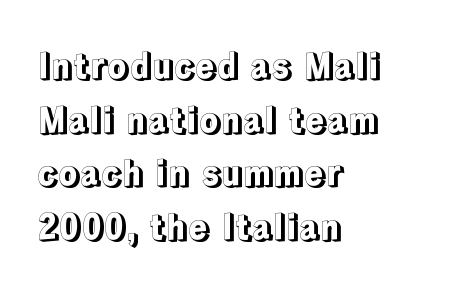
{"italic": "no", "width": "normal", "x_height": "medium", "monospaced": "no", "underline": "no", "align": "left", "line_spacing": "normal", "line_spacing_ratio": 1.53, "letter_spacing": "normal", "letter_spacing_em": 0.0, "glyph_px": 35}
